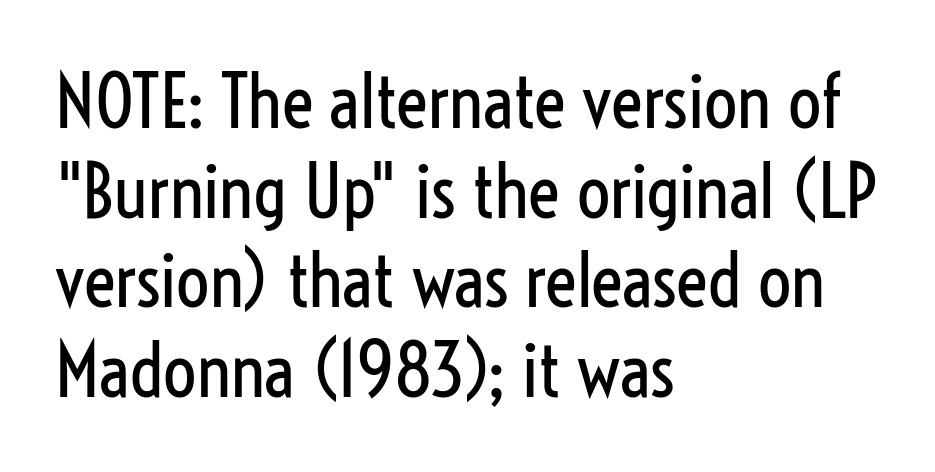
The letters stand straight up with perfectly vertical stems. Reading down the block, your eye returns to a fixed left position each line. Do the characters align in a grid? No, the font is proportional. Does the type have serifs? No, each stem ends abruptly. Anything drawn beneath the words? Only blank space.
